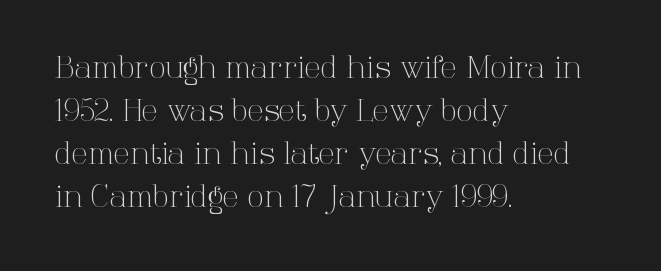
The image shows 30 px light serif type, upright; set left-aligned, normal line spacing (1.43x), normal letter spacing, not underlined; high stroke contrast and a medium x-height.
